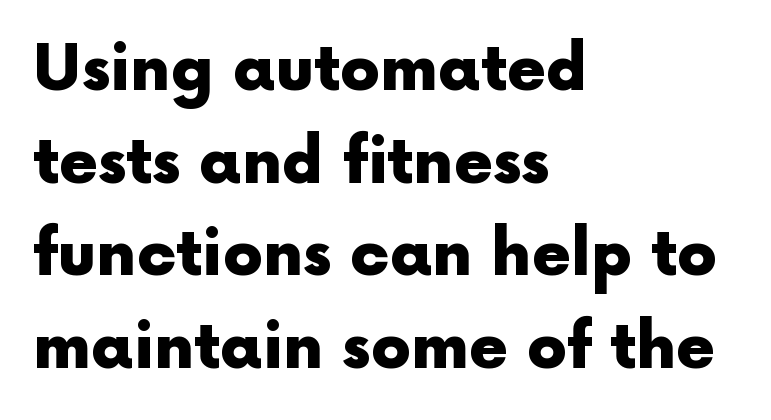
Q: Is the text bold? A: Yes.
Q: Is the text italic (slanted)? A: No, it is upright.
Q: Is the typeface a serif or a sans-serif typeface? A: Sans-serif.
Q: Is the text underlined? A: No.
Q: How is the paragraph aligned? A: Left-aligned.
Q: Is the spacing between letters normal or unusually wide? A: Normal.
Q: Is the spacing between lines tight, normal or loose? A: Normal.
Q: Width (condensed, normal, or wide)? A: Normal.
Q: x-height? A: Medium.
Q: Monospaced? A: No.
